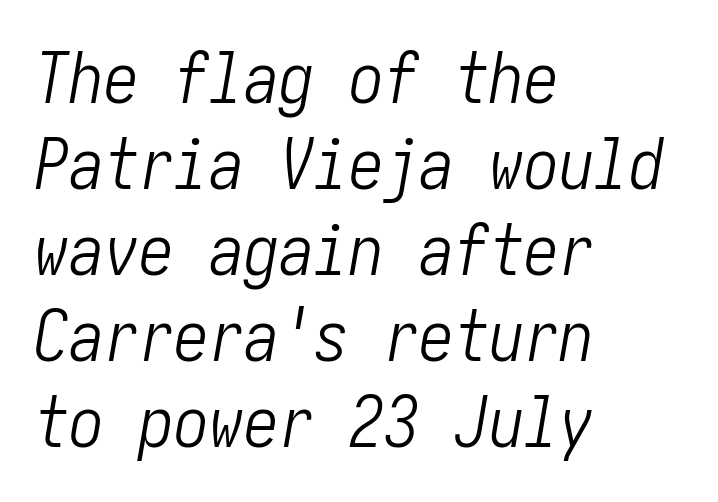
Q: Is the text bold? A: No.
Q: Is the text italic (slanted)? A: Yes, it leans right by about 10 degrees.
Q: Is the text underlined? A: No.
Q: How is the paragraph aligned? A: Left-aligned.
Q: Is the spacing between letters normal or unusually wide? A: Normal.
Q: Width (condensed, normal, or wide)? A: Condensed.
Q: Stroke contrast? A: Low.
Q: x-height? A: Medium.
